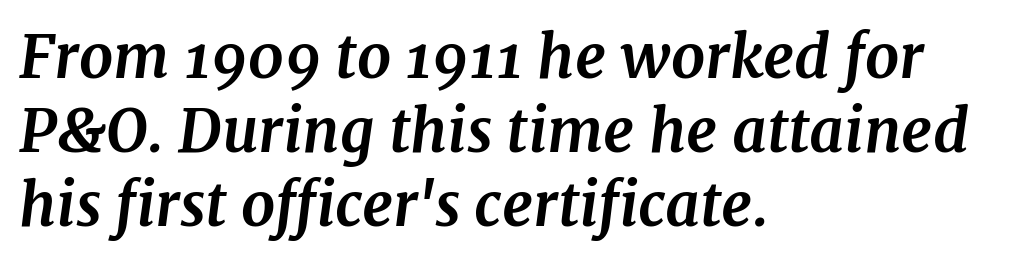
{"serif": "yes", "italic": "yes", "lean": "right", "slant_degrees": 7, "bold": "yes", "weight": "bold", "width": "normal", "stroke_contrast": "medium", "x_height": "medium", "monospaced": "no", "underline": "no", "align": "left", "line_spacing_ratio": 1.23, "letter_spacing": "normal", "letter_spacing_em": 0.0, "glyph_px": 60}
